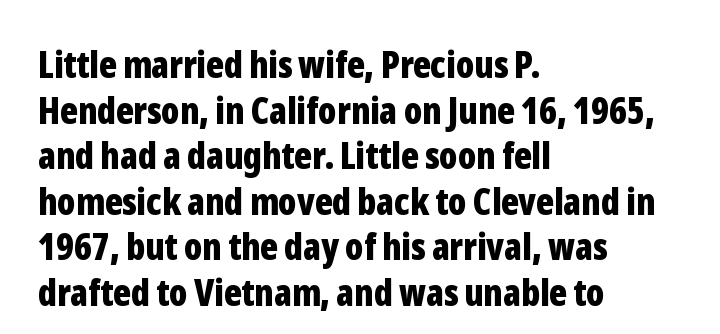
The image shows 37 px bold, condensed sans-serif type, upright; set left-aligned, line spacing 1.23x, normal letter spacing, not underlined; low stroke contrast and a medium x-height.
